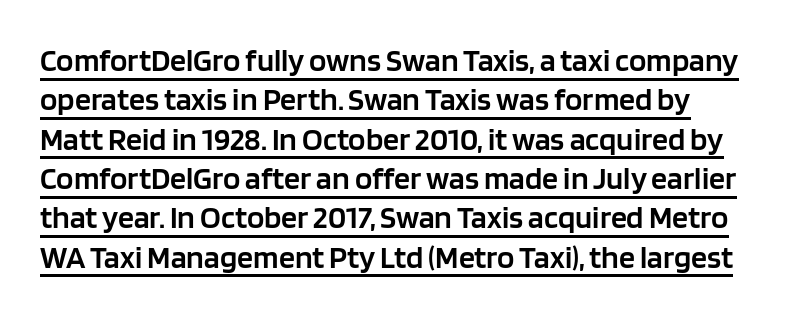
The image shows 32 px semibold sans-serif type, upright; set line spacing 1.23x, normal letter spacing, underlined; low stroke contrast and a large x-height.
